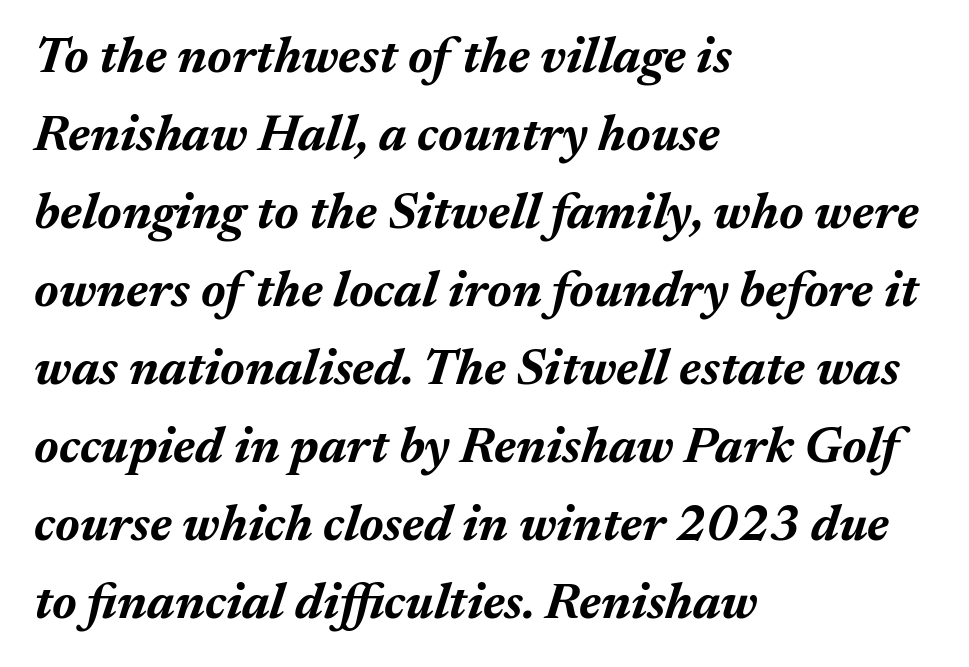
The image shows 51 px bold type, italic (leaning right); set left-aligned, normal line spacing (1.53x), normal letter spacing, not underlined; medium stroke contrast and a medium x-height.
